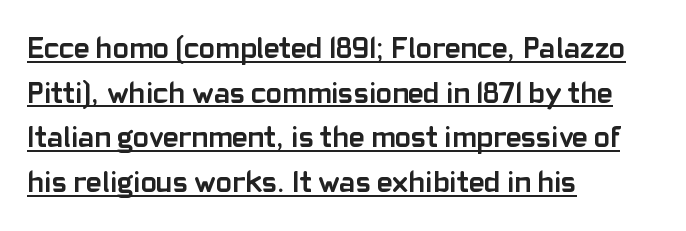
The letters are bold, with thick, heavy strokes. The passage shown is typed in a proportional face where columns would drift. Is there much room between lines? A standard amount, neither cramped nor airy. Caption: lettering with a line underneath.
